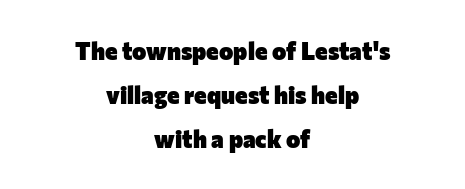
{"italic": "no", "bold": "yes", "underline": "no", "align": "center", "line_spacing_ratio": 1.84, "letter_spacing": "normal", "letter_spacing_em": 0.0, "glyph_px": 24}
